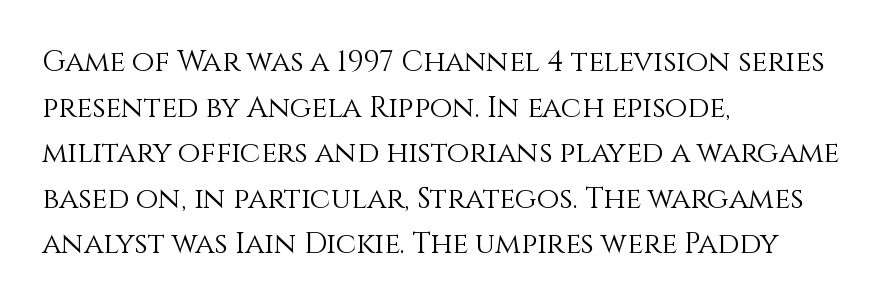
{"italic": "no", "bold": "no", "weight": "light", "width": "normal", "x_height": "large", "monospaced": "no", "underline": "no", "align": "left", "line_spacing": "normal", "line_spacing_ratio": 1.57, "letter_spacing": "normal", "letter_spacing_em": 0.0, "glyph_px": 29}
